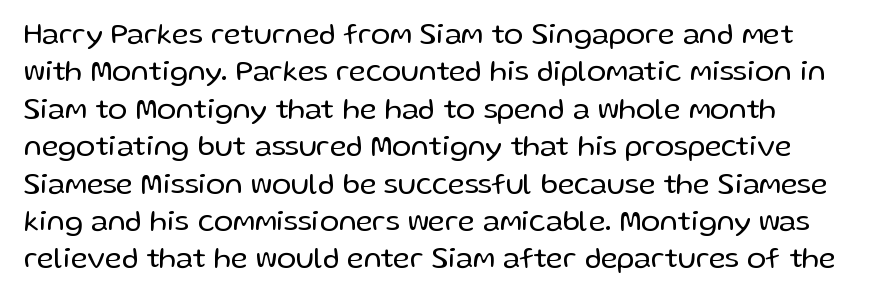
The image shows 29 px regular-weight sans-serif type, upright; set normal line spacing (1.29x), normal letter spacing, not underlined; low stroke contrast and a medium x-height.
